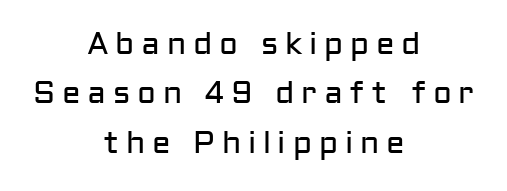
Proportional: the letters do not fall into vertical columns. Honestly, the row spacing looks completely unremarkable. Nobody drew a line under any word here. Regarding serifs, this sample does without them. Every character sits straight up, as roman type does.
